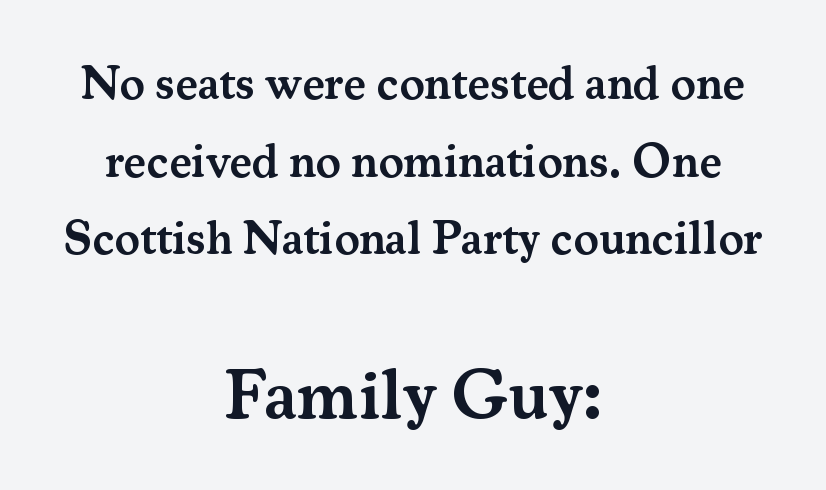
{"serif": "yes", "italic": "no", "bold": "semi", "weight": "semibold", "width": "normal", "stroke_contrast": "medium", "x_height": "small", "monospaced": "no", "underline": "no", "align": "center", "line_spacing": "normal", "line_spacing_ratio": 1.65, "letter_spacing": "normal", "letter_spacing_em": 0.0, "larger_block": "second", "size_ratio": 1.51, "glyph_px": 71}
